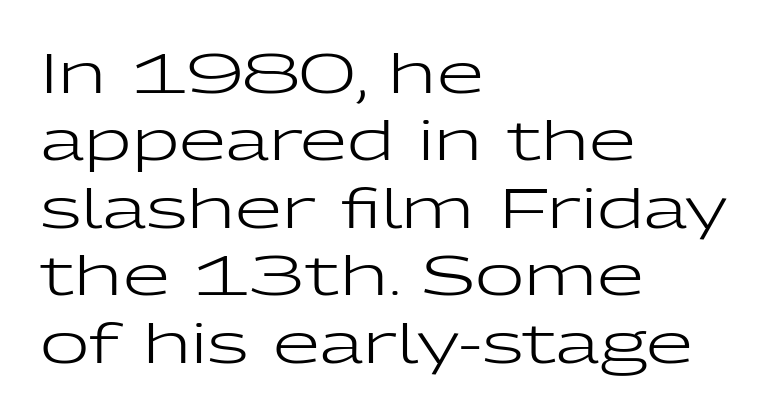
Q: Is the text bold? A: No.
Q: Is the text italic (slanted)? A: No, it is upright.
Q: Is the typeface a serif or a sans-serif typeface? A: Sans-serif.
Q: Is the text underlined? A: No.
Q: How is the paragraph aligned? A: Left-aligned.
Q: Is the spacing between letters normal or unusually wide? A: Normal.
Q: Is the spacing between lines tight, normal or loose? A: Normal.
Q: Width (condensed, normal, or wide)? A: Wide.
Q: Stroke contrast? A: Low.
Q: x-height? A: Medium.
Q: Monospaced? A: No.
